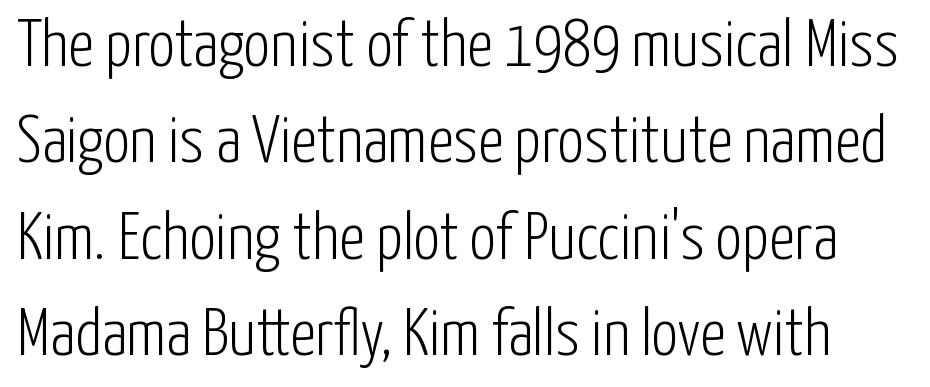
Regarding serifs, this sample does without them. A bare baseline throughout the passage. Each letter keeps its own natural width here, so spacing adapts to shape. The vertical gap from one line to the next is medium.
